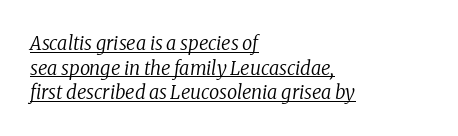
The lines in this sample share a left origin and differ only in where they stop. Looks like someone drew a line under every word here. Between one letter and the next there's only the usual sliver of space. Think standard paragraph weight, or any step lighter than that.
